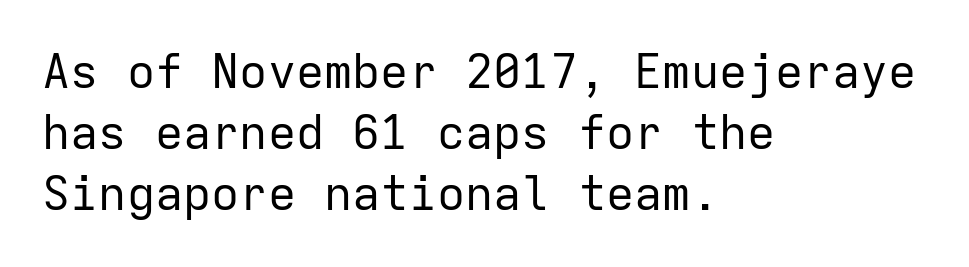
Q: Is the text bold? A: No.
Q: Is the text italic (slanted)? A: No, it is upright.
Q: Is the typeface a serif or a sans-serif typeface? A: Sans-serif.
Q: Is the text underlined? A: No.
Q: How is the paragraph aligned? A: Left-aligned.
Q: Is the spacing between letters normal or unusually wide? A: Normal.
Q: Is the spacing between lines tight, normal or loose? A: Normal.
Q: Width (condensed, normal, or wide)? A: Normal.
Q: Stroke contrast? A: Low.
Q: x-height? A: Medium.
Q: Monospaced? A: Yes.
